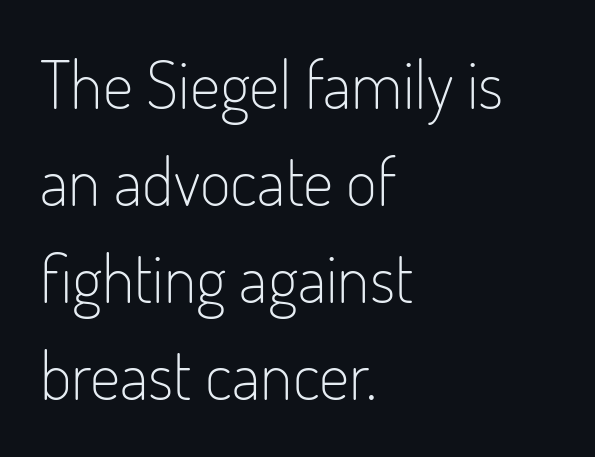
The passage shown stacks its lines at a standard gap. Horizontal alignment here is leftward, the default for most running prose. No chunkiness to these letters — they're not bold. Letters rest on an invisible, unmarked baseline. You could not count columns in this text — the font is proportionally spaced.
